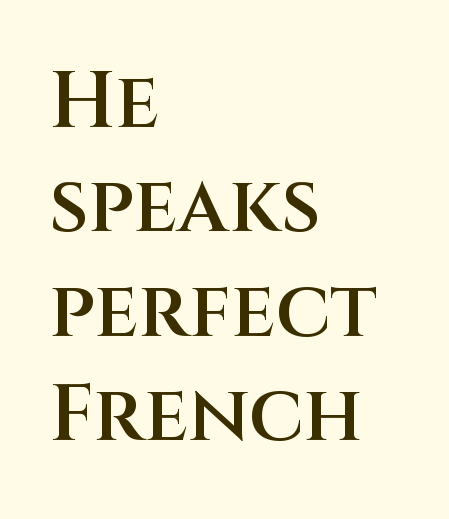
The image shows 79 px semibold sans-serif type, upright; set left-aligned, normal line spacing (1.32x), normal letter spacing, not underlined; medium stroke contrast and a large x-height.
